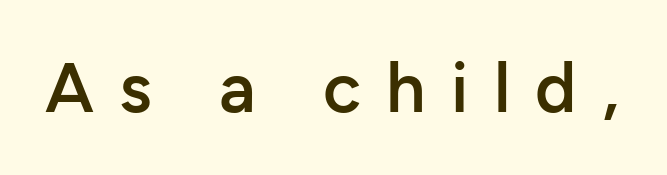
The image shows 70 px semibold sans-serif type, upright; set unusually wide letter spacing (+0.36 em), not underlined; low stroke contrast and a medium x-height.
